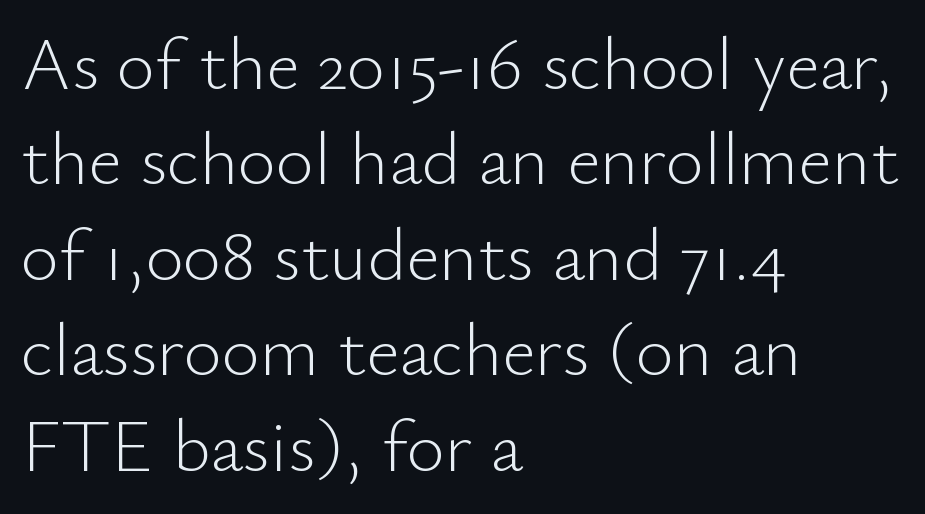
Q: Is the text bold? A: No.
Q: Is the text italic (slanted)? A: No, it is upright.
Q: Is the typeface a serif or a sans-serif typeface? A: Sans-serif.
Q: Is the text underlined? A: No.
Q: How is the paragraph aligned? A: Left-aligned.
Q: Is the spacing between letters normal or unusually wide? A: Normal.
Q: Is the spacing between lines tight, normal or loose? A: Normal.
Q: Width (condensed, normal, or wide)? A: Normal.
Q: Stroke contrast? A: Low.
Q: x-height? A: Small.
Q: Monospaced? A: No.
